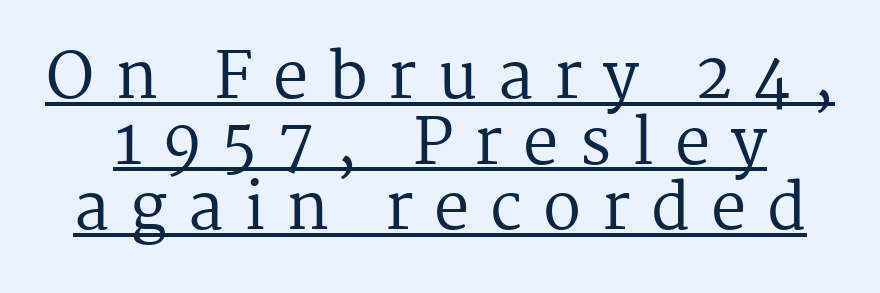
The image shows 63 px regular-weight serif type, upright; set tight line spacing (1.04x), unusually wide letter spacing (+0.33 em), underlined; medium stroke contrast and a medium x-height.
